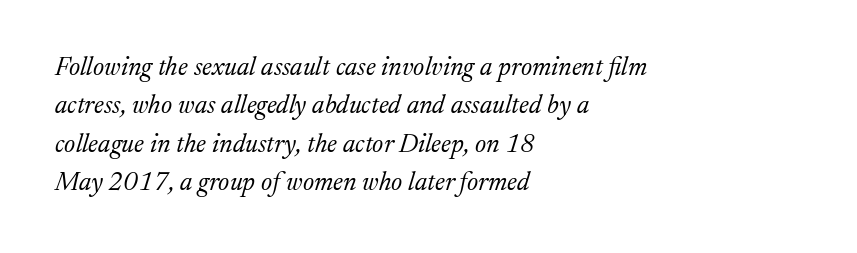
Q: Is the text bold? A: No.
Q: Is the text italic (slanted)? A: Yes, it leans right by about 17 degrees.
Q: Is the text underlined? A: No.
Q: How is the paragraph aligned? A: Left-aligned.
Q: Is the spacing between letters normal or unusually wide? A: Normal.
Q: Is the spacing between lines tight, normal or loose? A: Normal.
